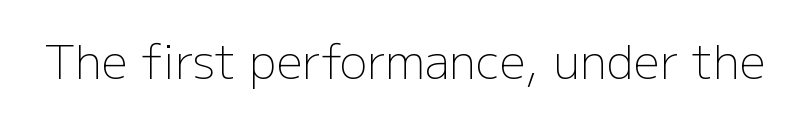
{"serif": "no", "italic": "no", "bold": "no", "weight": "light", "width": "normal", "stroke_contrast": "low", "x_height": "medium", "monospaced": "no", "underline": "no", "letter_spacing": "normal", "letter_spacing_em": 0.0, "glyph_px": 46}
